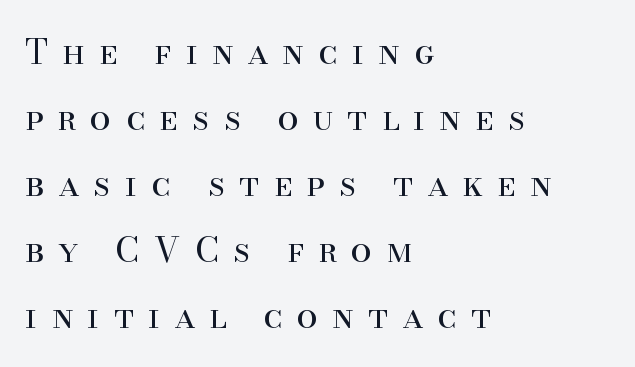
A serif font was chosen for this passage. Decoration check: the copy has no underline. A typesetter would call this leading open, well beyond the default. Caption: face not bold, strokes unweighted. The specimen reads as upright at a glance. Reading down the block, your eye returns to a fixed left position each line.
